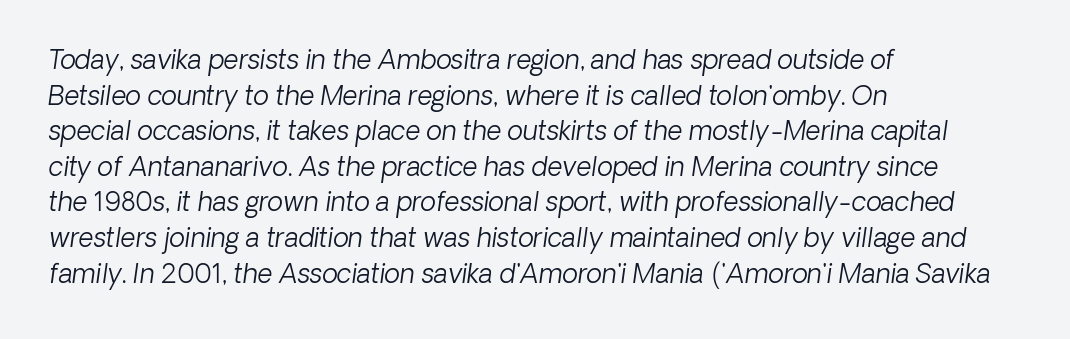
{"bold": "no", "underline": "no", "align": "left", "line_spacing": "normal", "line_spacing_ratio": 1.37, "letter_spacing": "normal", "letter_spacing_em": 0.0, "glyph_px": 26}
